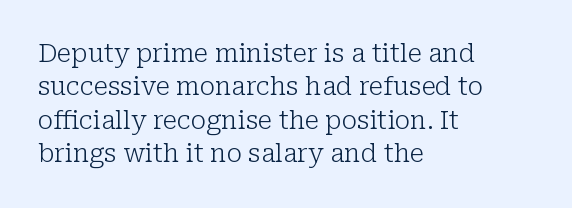
Q: Is the text bold? A: No.
Q: Is the text italic (slanted)? A: No, it is upright.
Q: Is the text underlined? A: No.
Q: How is the paragraph aligned? A: Left-aligned.
Q: Is the spacing between letters normal or unusually wide? A: Normal.
Q: Is the spacing between lines tight, normal or loose? A: Normal.
